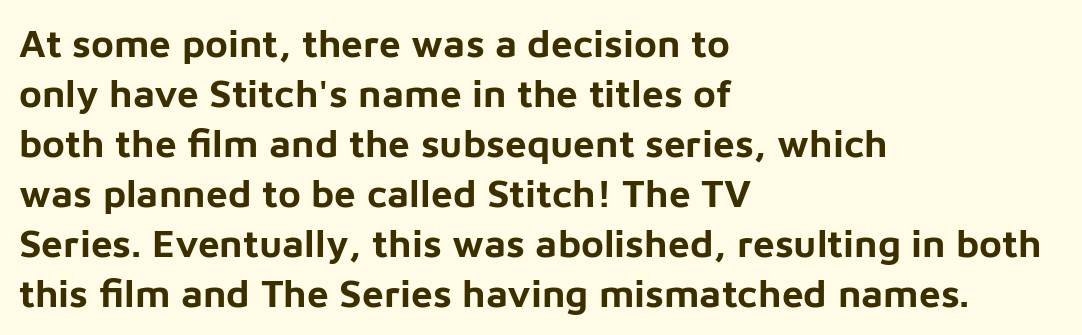
Q: Is the text bold? A: Yes.
Q: Is the text italic (slanted)? A: No, it is upright.
Q: Is the typeface a serif or a sans-serif typeface? A: Sans-serif.
Q: Is the text underlined? A: No.
Q: How is the paragraph aligned? A: Left-aligned.
Q: Is the spacing between letters normal or unusually wide? A: Normal.
Q: Is the spacing between lines tight, normal or loose? A: Normal.
Q: Width (condensed, normal, or wide)? A: Normal.
Q: Stroke contrast? A: Low.
Q: x-height? A: Medium.
Q: Monospaced? A: No.
